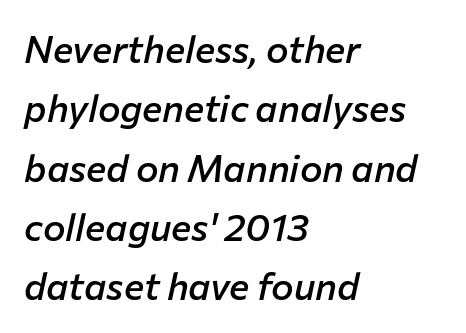
Is the type slanted? Yes — the strokes lean at a clear angle. Whoever set this chose a conventional vertical rhythm. Think of a printed novel: that variable character pitch is what you see here. The typesetter chose a ragged-right arrangement here.
